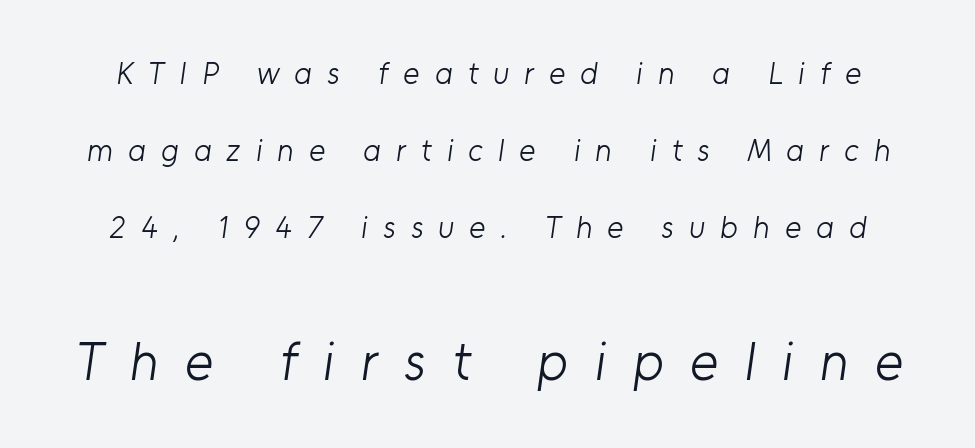
The passage shown has open, widely tracked lettering throughout. The space directly below the letters is spotless. Weight: in the light-to-regular range. What kind of face is this? One without serifs — a sans. A typesetter would call this leading open, well beyond the default.
